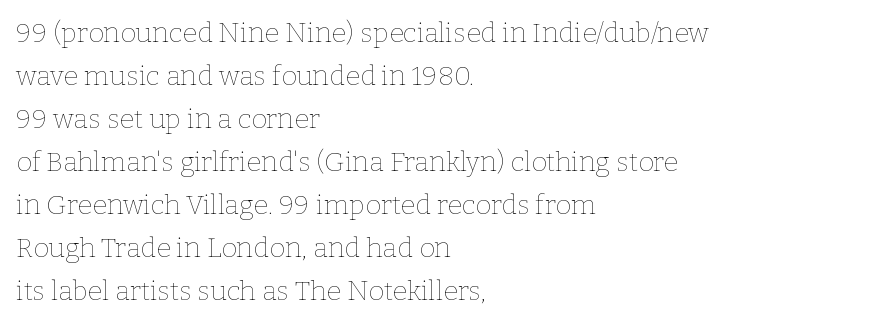
Line beginnings align vertically; line endings do not. Quick note: not italic, upright. No chunkiness to these letters — they're not bold. Default kerning and tracking; the words read as compact shapes.
